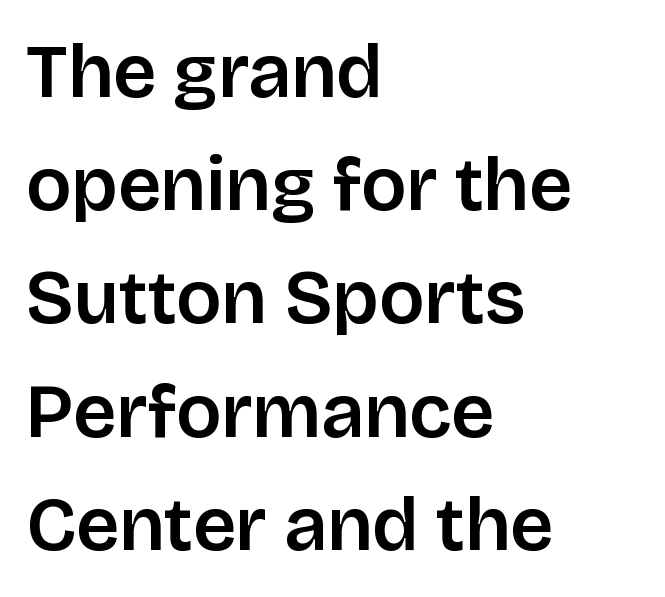
{"serif": "no", "italic": "no", "width": "normal", "stroke_contrast": "low", "x_height": "large", "monospaced": "no", "underline": "no", "align": "left", "line_spacing": "normal", "line_spacing_ratio": 1.49, "letter_spacing": "normal", "letter_spacing_em": 0.0, "glyph_px": 76}
